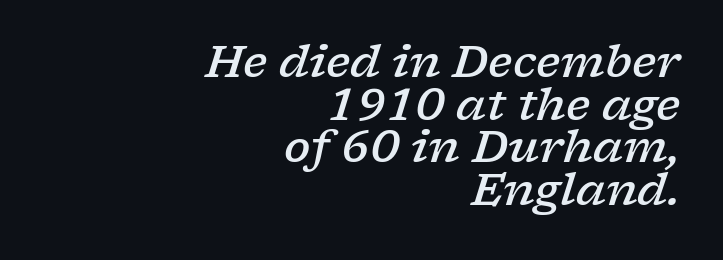
The image shows 44 px semibold, wide serif type, italic (leaning right); set right-aligned, tight line spacing (0.97x), normal letter spacing, not underlined; low stroke contrast and a medium x-height.
